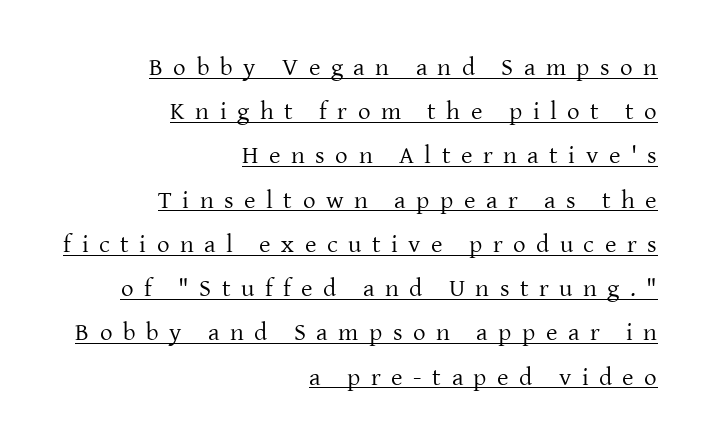
Q: Is the text bold? A: No.
Q: Is the text italic (slanted)? A: No, it is upright.
Q: Is the text underlined? A: Yes.
Q: How is the paragraph aligned? A: Right-aligned.
Q: Is the spacing between letters normal or unusually wide? A: Unusually wide.
